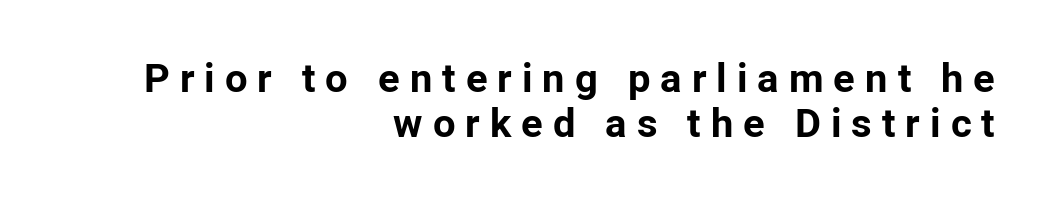
These words are printed bold, with thick strokes throughout. The characters display no serif detailing; their extremities are plain. Substantial extra tracking has been applied to these lines. The compositor pushed each line to the right boundary. Here the designer chose a conventional face with non-uniform glyph widths.
